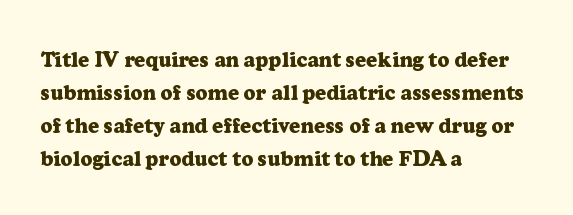
The image shows 21 px bold type, upright; set left-aligned, normal line spacing (1.57x), normal letter spacing, not underlined.
